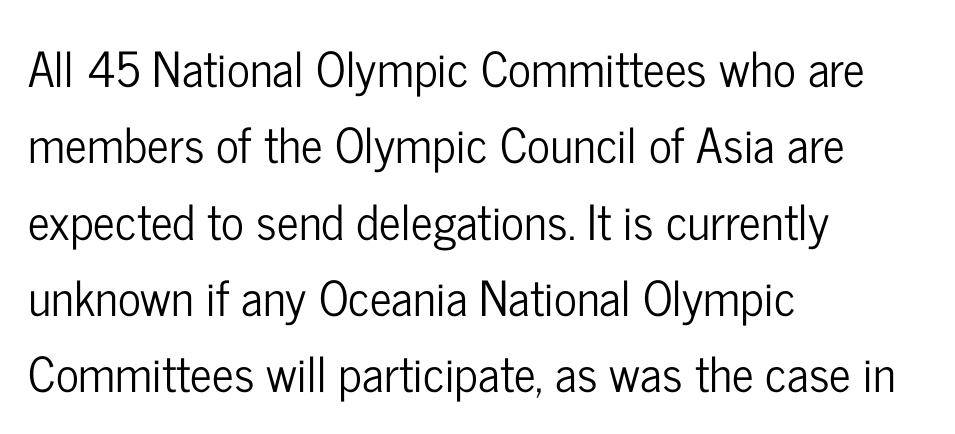
The image shows 48 px condensed sans-serif type, upright; set left-aligned, normal line spacing (1.59x), normal letter spacing, not underlined; low stroke contrast and a medium x-height.
